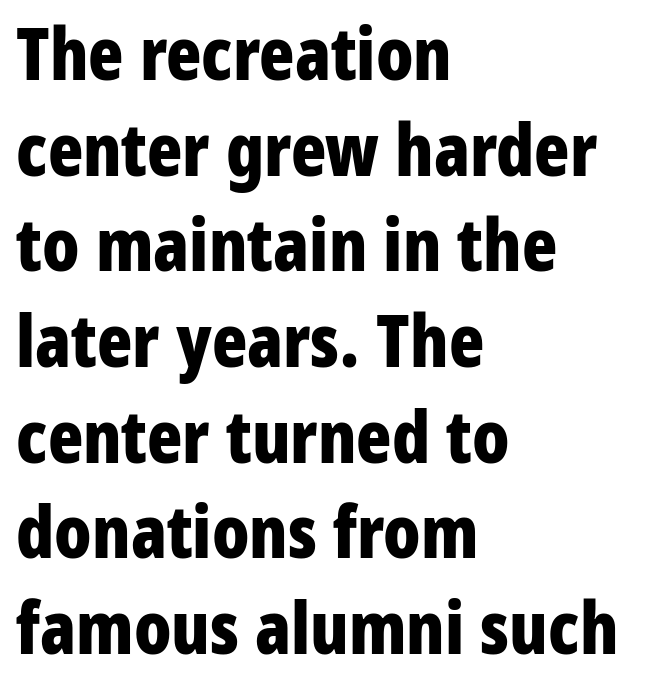
The image shows 73 px bold, condensed sans-serif type, upright; set left-aligned, normal line spacing (1.31x), normal letter spacing, not underlined; low stroke contrast and a medium x-height.
